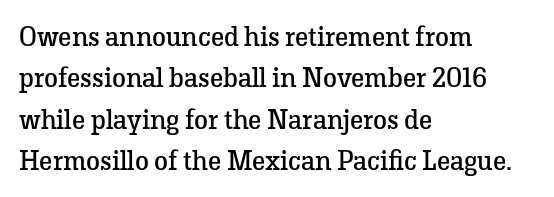
Q: Is the text bold? A: No.
Q: Is the text italic (slanted)? A: No, it is upright.
Q: Is the typeface a serif or a sans-serif typeface? A: Serif.
Q: Is the text underlined? A: No.
Q: How is the paragraph aligned? A: Left-aligned.
Q: Is the spacing between letters normal or unusually wide? A: Normal.
Q: Is the spacing between lines tight, normal or loose? A: Normal.
Q: Width (condensed, normal, or wide)? A: Normal.
Q: Stroke contrast? A: Low.
Q: x-height? A: Medium.
Q: Monospaced? A: No.
